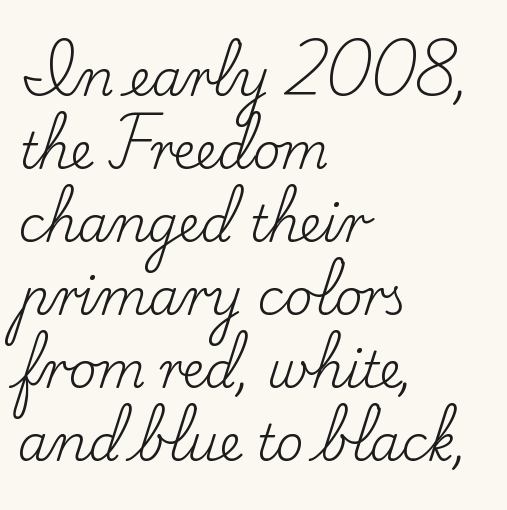
This sample keeps an unexceptional amount of space between lines. Tracking here is standard; glyphs follow each other at the usual distance. Heft: none added — not bold. This is serif lettering, the kind often seen in printed books.
